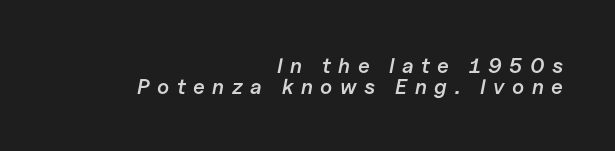
Q: Is the text bold? A: Semi-bold.
Q: Is the text italic (slanted)? A: Yes, it leans right by about 11 degrees.
Q: Is the text underlined? A: No.
Q: How is the paragraph aligned? A: Right-aligned.
Q: Is the spacing between letters normal or unusually wide? A: Unusually wide.
Q: Is the spacing between lines tight, normal or loose? A: Tight.
